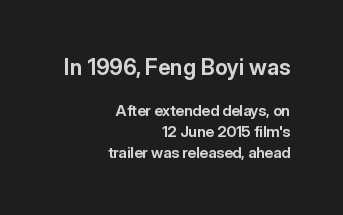
Q: Is the text bold? A: Yes.
Q: Is the text italic (slanted)? A: No, it is upright.
Q: Is the text underlined? A: No.
Q: How is the paragraph aligned? A: Right-aligned.
Q: Is the spacing between letters normal or unusually wide? A: Normal.
Q: Is the spacing between lines tight, normal or loose? A: Normal.
Q: Which block of text is set in a larger size, the first (top) or the second (bottom)? A: The first (top) one.
